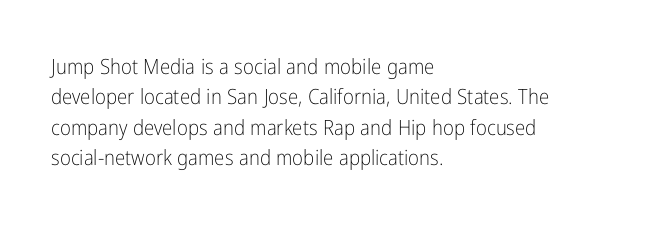
Letter spacing: default. Ink coverage per letter is moderate at most. The rag falls on the right side of this text block. Descenders are the only things crossing below the line. This block has exactly the height ordinary leading produces. This is the regular roman posture of the typeface.
